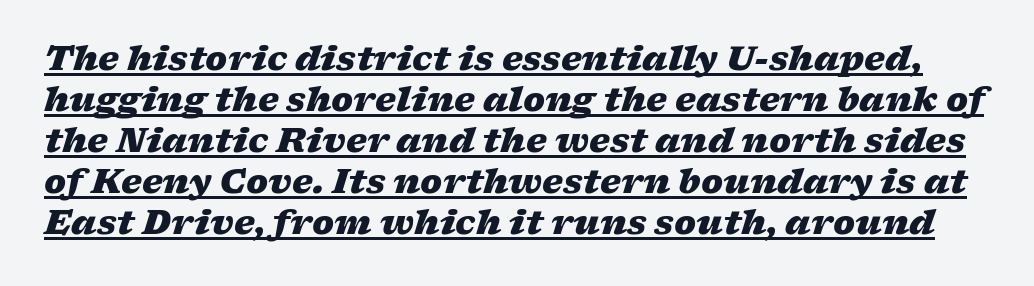
Q: Is the text bold? A: Yes.
Q: Is the text italic (slanted)? A: Yes, it leans right by about 17 degrees.
Q: Is the text underlined? A: Yes.
Q: Is the spacing between letters normal or unusually wide? A: Normal.
Q: Width (condensed, normal, or wide)? A: Wide.
Q: Stroke contrast? A: Low.
Q: x-height? A: Medium.
Q: Monospaced? A: No.
